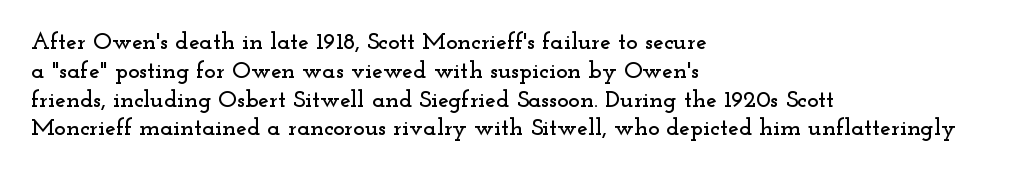
{"italic": "no", "underline": "no", "align": "left", "line_spacing_ratio": 1.2, "letter_spacing": "normal", "letter_spacing_em": 0.0, "glyph_px": 24}
